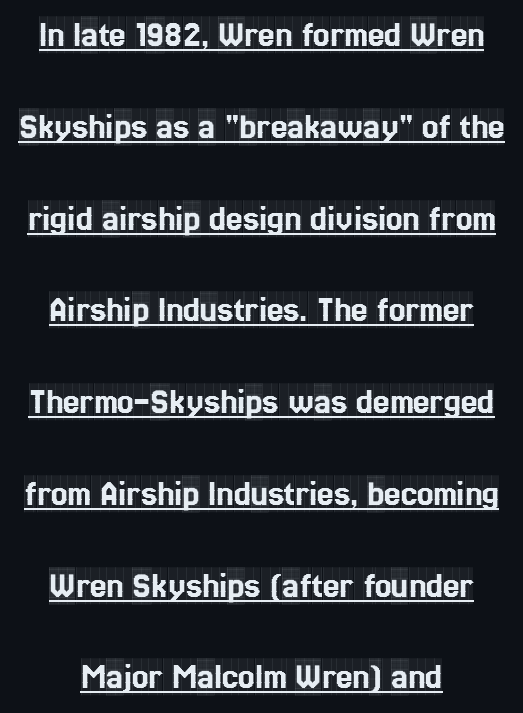
The image shows 37 px condensed serif type, upright; set loose line spacing (2.48x), normal letter spacing, underlined; a large x-height.
